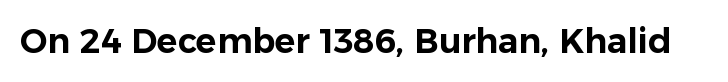
Look at the bottom of the vertical strokes: they stop flat, with no serifs. Just letters on the line, the space beneath them empty. A typesetter would call this proportional, since set widths differ per character. The lettering holds an erect, upright posture throughout. The horizontal fit of the characters is conventional and even.
